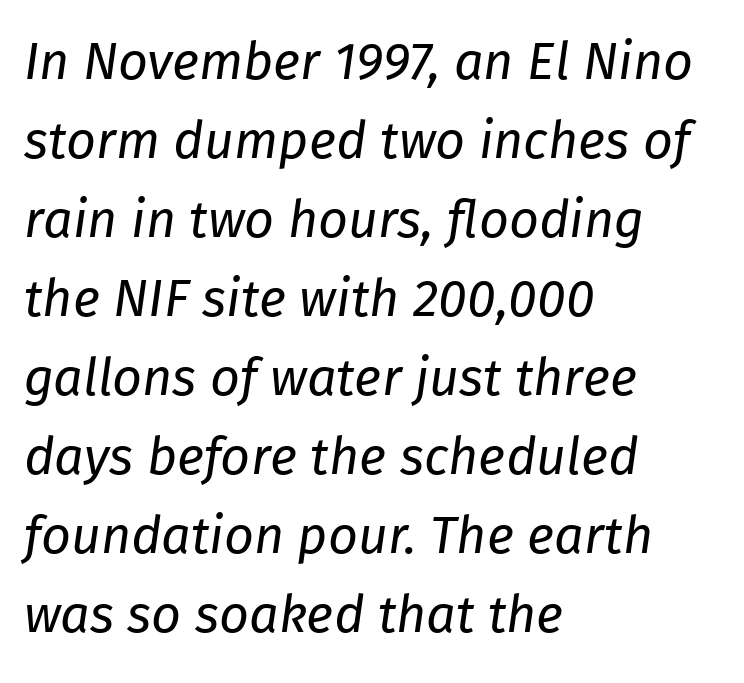
The image shows 52 px regular-weight type, italic (leaning right); set left-aligned, normal line spacing (1.52x), normal letter spacing, not underlined; low stroke contrast and a medium x-height.
